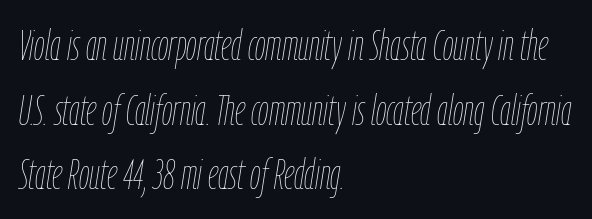
Check the space under the baseline: it is left empty. A student would call this left alignment; a typographer would say flush left, rag right. Looks like regular typesetting: each glyph gets only the width it needs. Notice how descenders clear the ascenders below comfortably — that's standard leading.
